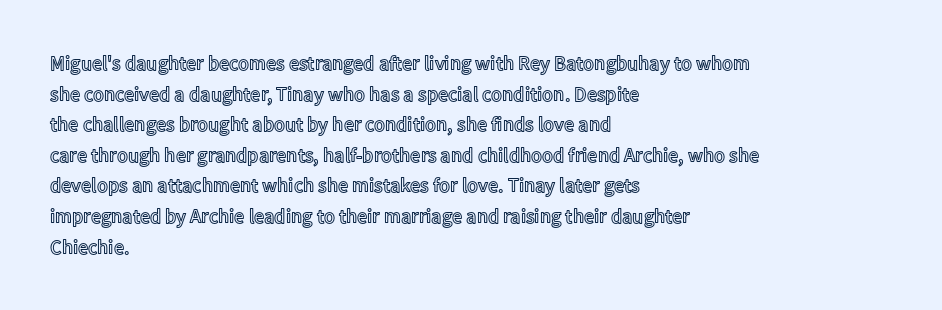
The image shows 20 px text type, upright; set left-aligned, normal line spacing (1.53x), normal letter spacing, not underlined.
